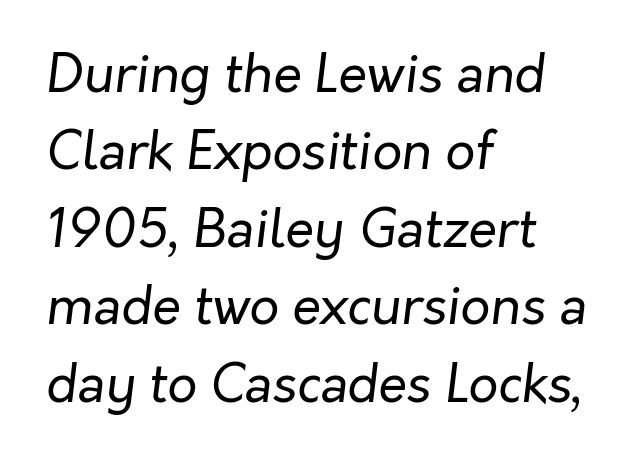
Baseline-to-baseline distance is the conventional proportion of letter height. If you drew a ruler down the left edge, every line would touch it. Words appear dense and cohesive because spacing is normal. Looks like regular typesetting: each glyph gets only the width it needs.
